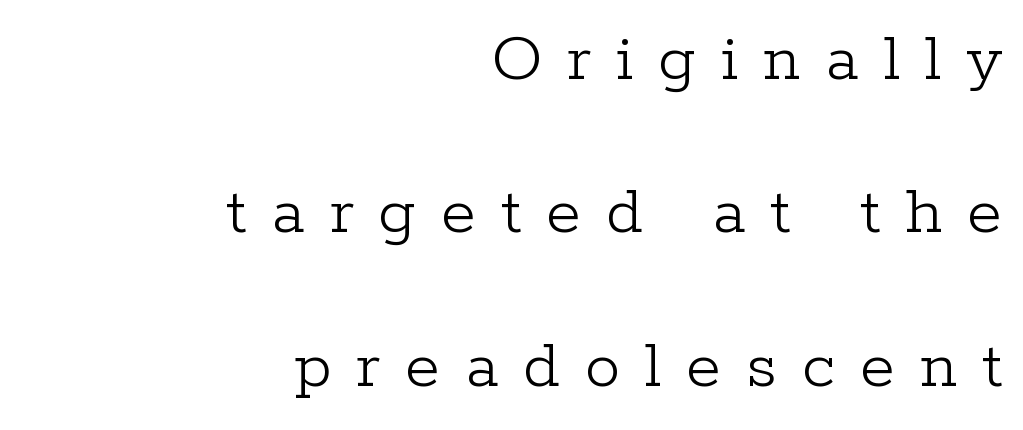
The image shows 71 px light serif type, upright; set right-aligned, loose line spacing (2.16x), unusually wide letter spacing (+0.35 em), not underlined; low stroke contrast and a medium x-height.
